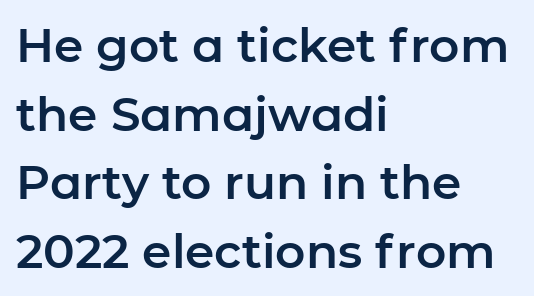
The image shows 47 px sans-serif type, upright; set left-aligned, normal line spacing (1.46x), normal letter spacing, not underlined; low stroke contrast and a medium x-height.
